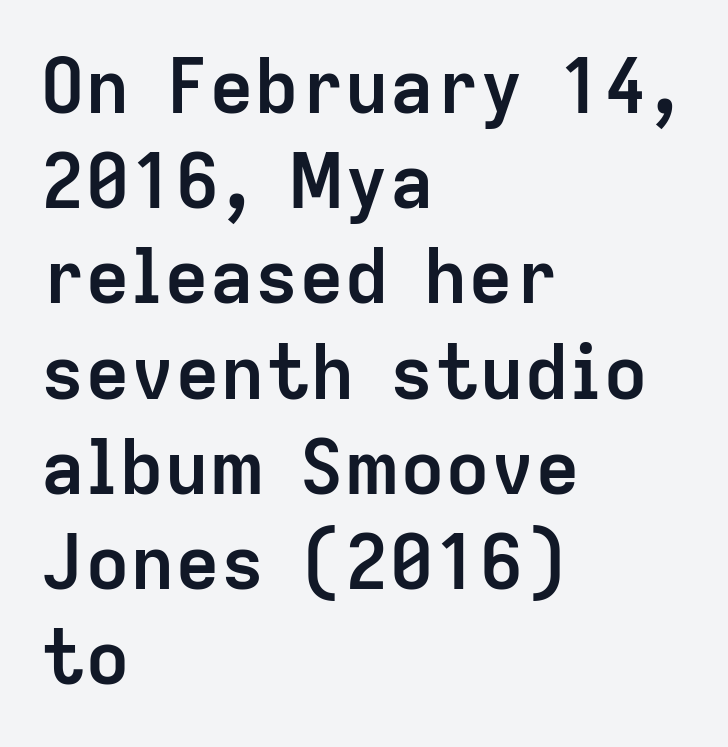
Normally led — the rows are evenly, conventionally spaced. These lines are rendered in a variable-pitch font. The ragged edge is on the right, which tells us the setting is flush left. Words float on clear page, feet unadorned. Nope, no serifs anywhere on these letters. Its strokes are broad and dark, the hallmark of bold type.
